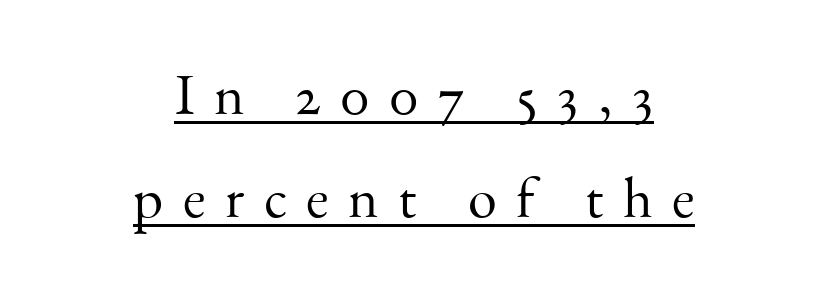
{"serif": "yes", "italic": "no", "bold": "no", "weight": "light", "width": "normal", "stroke_contrast": "medium", "x_height": "small", "monospaced": "no", "underline": "yes", "align": "center", "line_spacing_ratio": 1.78, "letter_spacing": "wide", "letter_spacing_em": 0.34, "glyph_px": 58}
